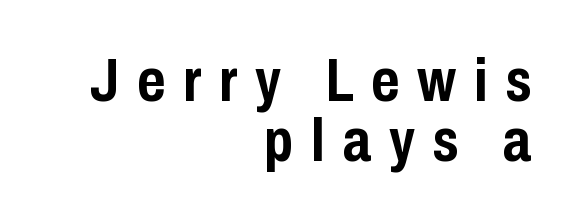
{"serif": "no", "italic": "no", "bold": "yes", "weight": "semibold", "width": "condensed", "stroke_contrast": "low", "x_height": "medium", "monospaced": "no", "underline": "no", "align": "right", "line_spacing": "tight", "line_spacing_ratio": 0.98, "letter_spacing": "wide", "letter_spacing_em": 0.29, "glyph_px": 61}
